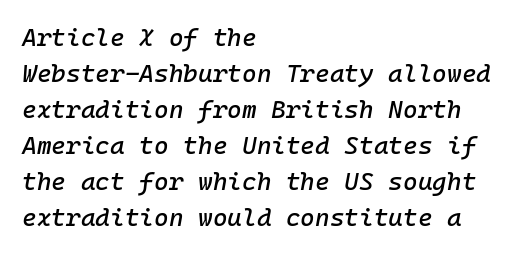
The image shows 25 px text type, italic (leaning right); set left-aligned, normal line spacing (1.44x), normal letter spacing, not underlined.
